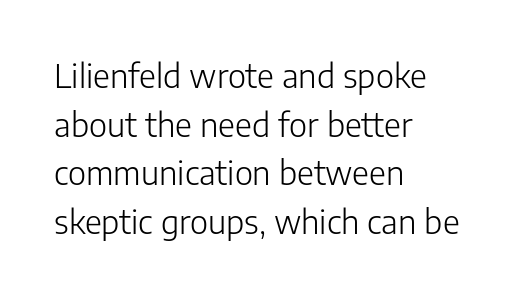
Q: Is the text bold? A: No.
Q: Is the text italic (slanted)? A: No, it is upright.
Q: Is the typeface a serif or a sans-serif typeface? A: Sans-serif.
Q: Is the text underlined? A: No.
Q: How is the paragraph aligned? A: Left-aligned.
Q: Is the spacing between letters normal or unusually wide? A: Normal.
Q: Is the spacing between lines tight, normal or loose? A: Normal.
Q: Width (condensed, normal, or wide)? A: Normal.
Q: Stroke contrast? A: Low.
Q: x-height? A: Medium.
Q: Monospaced? A: No.
